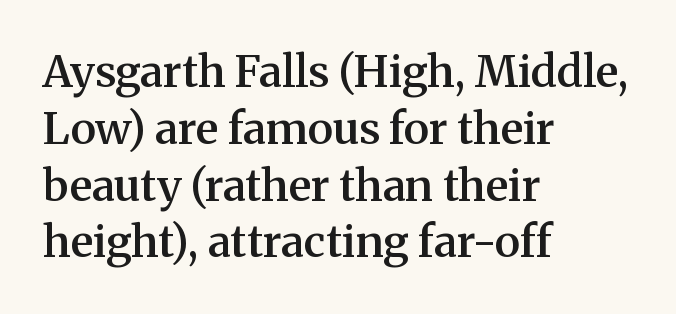
The image shows 44 px semibold serif type, upright; set left-aligned, normal line spacing (1.29x), normal letter spacing, not underlined; medium stroke contrast and a medium x-height.
